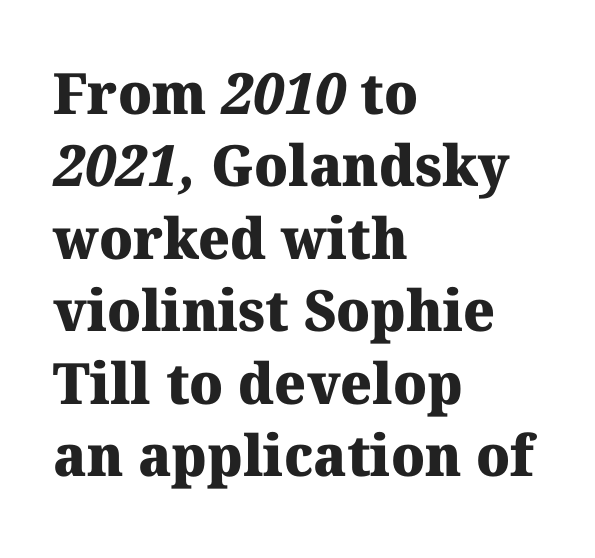
The letters advance in unequal steps, a hallmark of proportional type. There is no visible air inserted between adjacent glyphs. Has an underline been added? It has not. The typesetter chose a ragged-right arrangement here. A normal amount of white space separates one row of letters from the next. Examine the stroke ends and you'll spot serifs.
